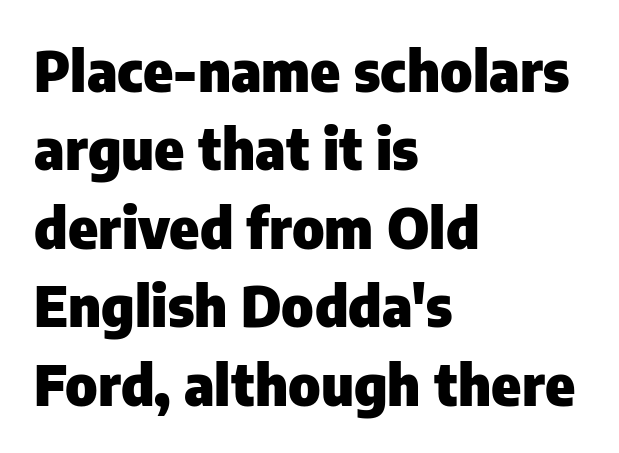
Q: Is the text bold? A: Yes.
Q: Is the text italic (slanted)? A: No, it is upright.
Q: Is the typeface a serif or a sans-serif typeface? A: Sans-serif.
Q: Is the text underlined? A: No.
Q: How is the paragraph aligned? A: Left-aligned.
Q: Is the spacing between letters normal or unusually wide? A: Normal.
Q: Is the spacing between lines tight, normal or loose? A: Normal.
Q: Width (condensed, normal, or wide)? A: Normal.
Q: Stroke contrast? A: Low.
Q: x-height? A: Medium.
Q: Monospaced? A: No.
